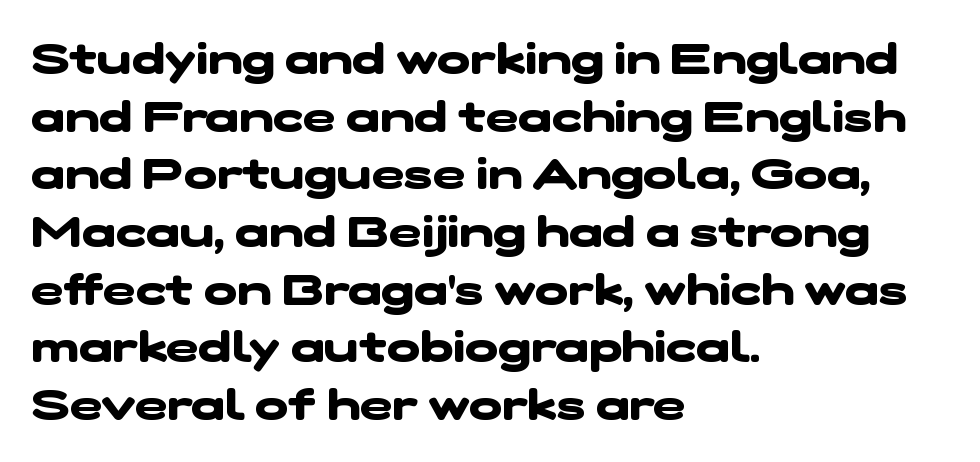
The image shows 44 px heavy, wide sans-serif type; set left-aligned, normal line spacing (1.31x), normal letter spacing, not underlined; low stroke contrast and a medium x-height.
